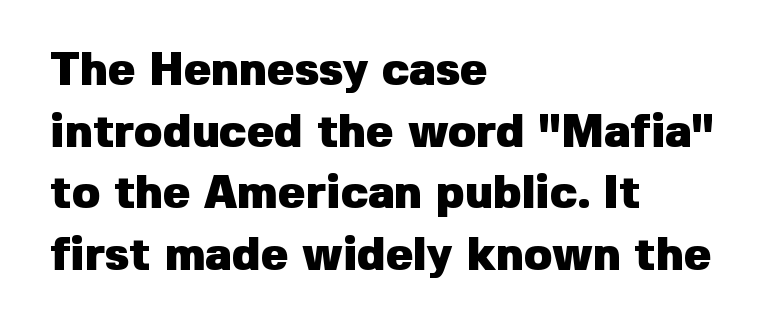
Q: Is the text bold? A: Yes.
Q: Is the text italic (slanted)? A: No, it is upright.
Q: Is the typeface a serif or a sans-serif typeface? A: Sans-serif.
Q: Is the text underlined? A: No.
Q: How is the paragraph aligned? A: Left-aligned.
Q: Is the spacing between letters normal or unusually wide? A: Normal.
Q: Is the spacing between lines tight, normal or loose? A: Normal.
Q: Width (condensed, normal, or wide)? A: Normal.
Q: Stroke contrast? A: Low.
Q: x-height? A: Medium.
Q: Monospaced? A: No.
